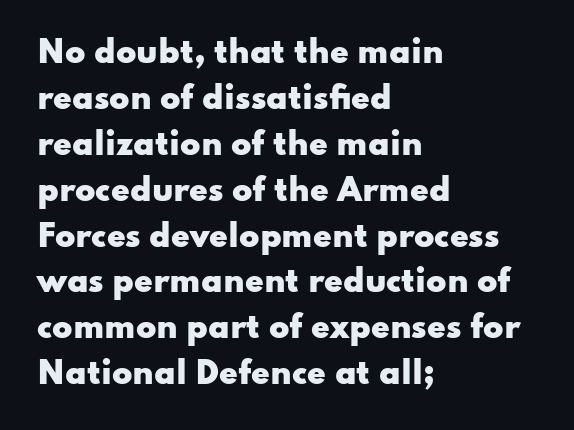
The lines sit at an ordinary, default distance from one another. Which margin do the lines hug? The left one — the right edge is uneven. How are the letters spaced? Ordinarily, with no added tracking. Is this a sans? Yes — the strokes have no serifs. Rule under the text: the space is simply empty.
